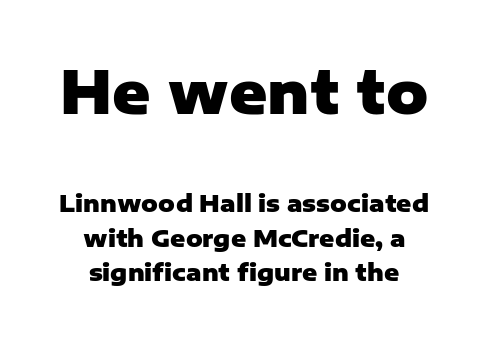
Q: Is the text bold? A: Yes.
Q: Is the text italic (slanted)? A: No, it is upright.
Q: Is the typeface a serif or a sans-serif typeface? A: Sans-serif.
Q: Is the text underlined? A: No.
Q: How is the paragraph aligned? A: Centered.
Q: Is the spacing between letters normal or unusually wide? A: Normal.
Q: Is the spacing between lines tight, normal or loose? A: Normal.
Q: Which block of text is set in a larger size, the first (top) or the second (bottom)? A: The first (top) one.
Q: Width (condensed, normal, or wide)? A: Normal.
Q: Stroke contrast? A: Low.
Q: x-height? A: Medium.
Q: Monospaced? A: No.
